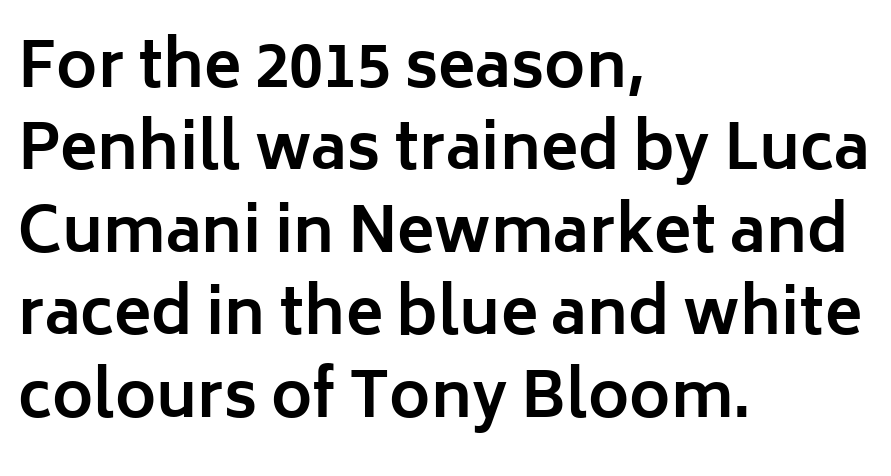
The image shows 62 px bold sans-serif type, upright; set left-aligned, normal line spacing (1.33x), normal letter spacing, not underlined; low stroke contrast and a medium x-height.
